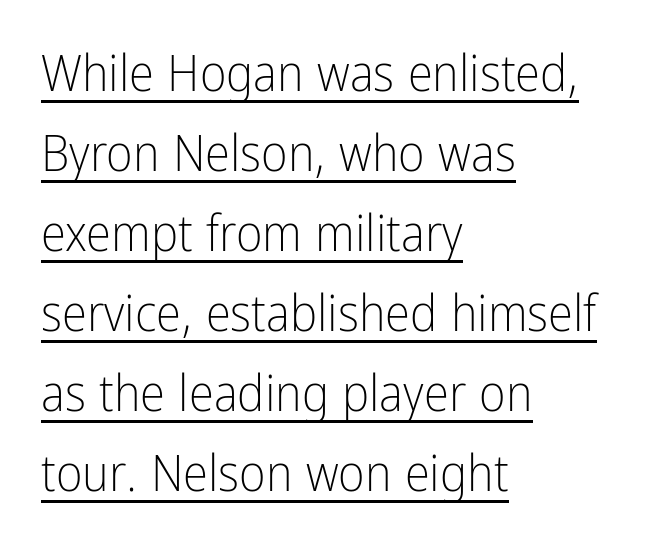
These lines were composed using upright roman letters. Rows of type keep a routine distance in the vertical direction. The typeface has the unassuming heft of standard copy or less. Tracking value appears to be zero — textbook default spacing. Typographically, this falls in the sans-serif category.
